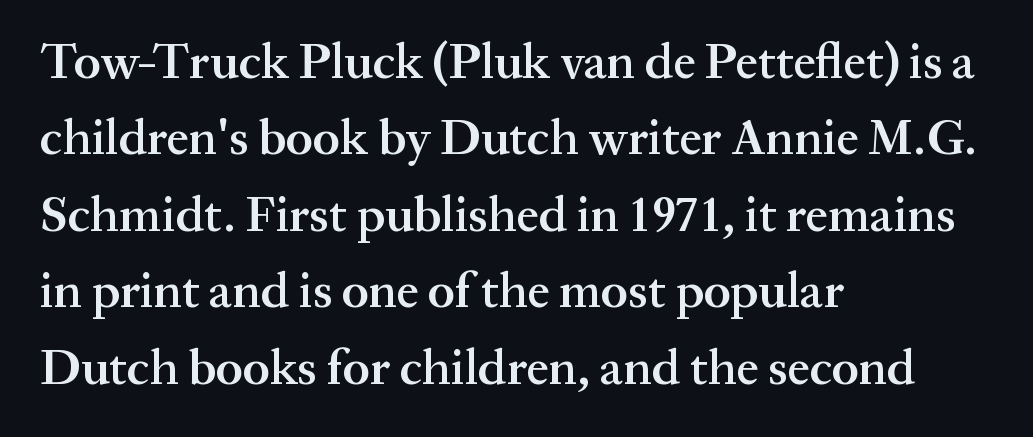
The image shows 50 px semibold serif type, upright; set left-aligned, normal line spacing (1.53x), normal letter spacing, not underlined; medium stroke contrast and a medium x-height.
